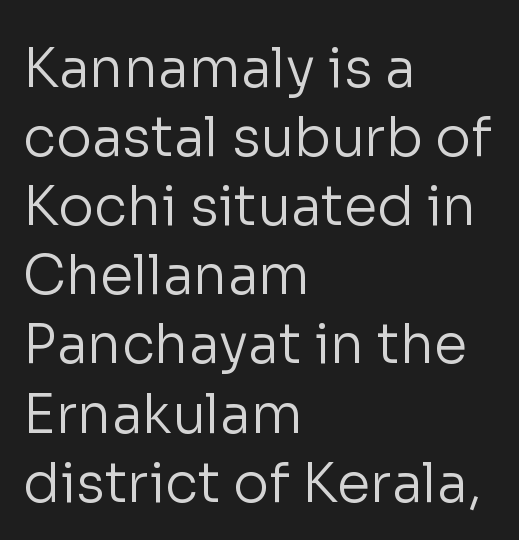
A typesetter would label this face a sans. Proportional: the letters do not fall into vertical columns. When letters stand straight like this, we call the style roman or upright. Default kerning and tracking; the words read as compact shapes. The words here are not underlined.
